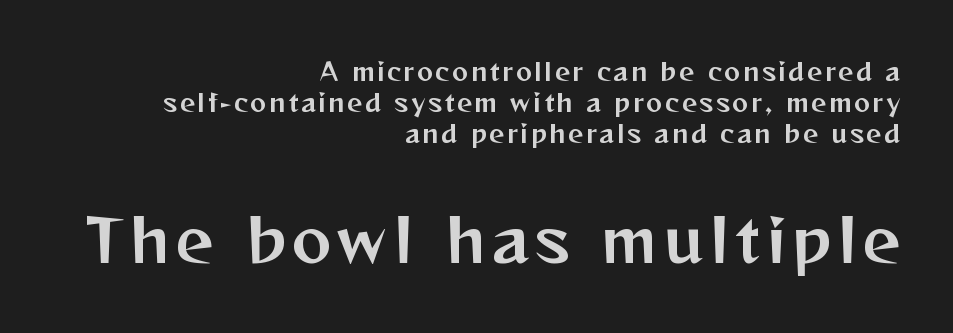
Looks like regular typesetting: each glyph gets only the width it needs. The specimen reads as upright at a glance. Underline: absent. Check where the strokes stop: nothing finishes them off — pure sans. Typesetter's note — lower block bumped up in size, upper block left smaller. What's the leading like? Ordinary, nothing unusual.
